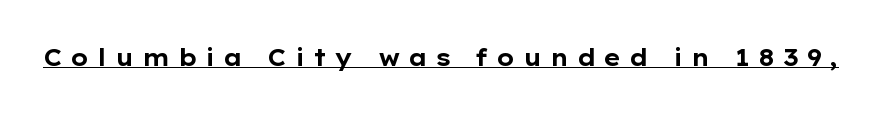
Notice how a bar underscores the lettering throughout. This sample uses expanded letter spacing, leaving extra air between glyphs. The characters look thick and weighty, a clear bold. In terms of posture, this sample is upright.
